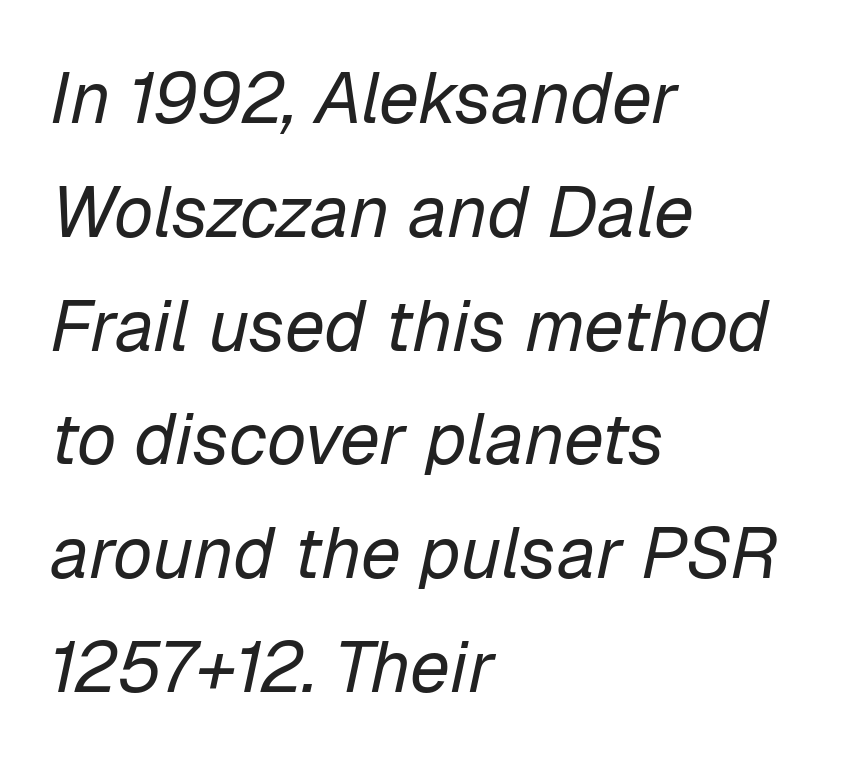
Q: Is the text bold? A: No.
Q: Is the text italic (slanted)? A: Yes, it leans right by about 12 degrees.
Q: Is the text underlined? A: No.
Q: How is the paragraph aligned? A: Left-aligned.
Q: Is the spacing between letters normal or unusually wide? A: Normal.
Q: Is the spacing between lines tight, normal or loose? A: Normal.
Q: Width (condensed, normal, or wide)? A: Normal.
Q: Stroke contrast? A: Low.
Q: x-height? A: Medium.
Q: Monospaced? A: No.
